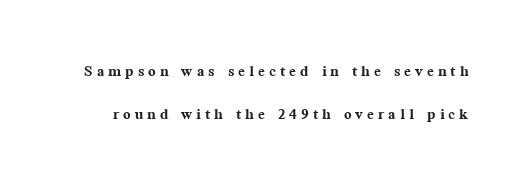
The image shows 20 px bold type, upright; set loose line spacing (2.15x), unusually wide letter spacing (+0.2 em), not underlined.
